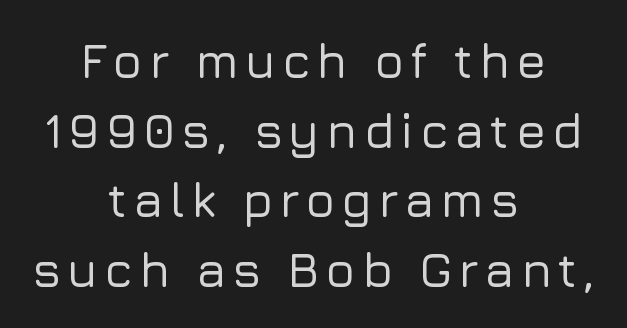
This sample uses an upright cut, with every glyph sitting square on the baseline. The rag falls on both sides of this text block equally. Honestly, there is no underline to notice here at all. These lines sit exactly where default settings would place them. The typeface chosen for these lines omits serifs.
